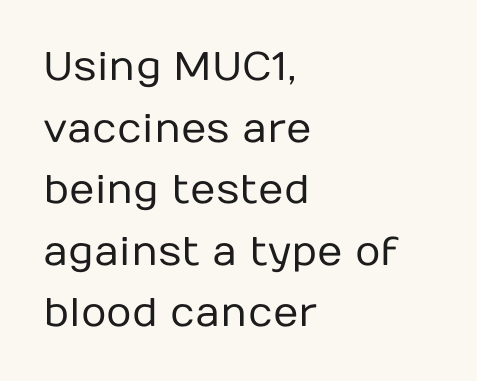
{"serif": "no", "italic": "no", "bold": "no", "weight": "regular", "width": "normal", "stroke_contrast": "low", "x_height": "medium", "monospaced": "no", "underline": "no", "align": "left", "line_spacing": "normal", "line_spacing_ratio": 1.54, "letter_spacing": "normal", "letter_spacing_em": 0.0, "glyph_px": 40}
